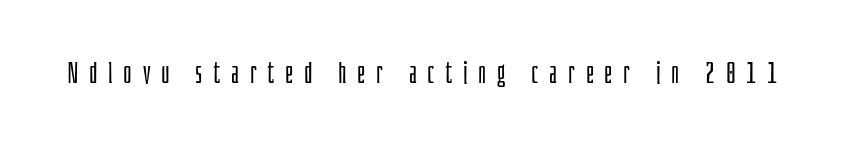
Unlike italic type, these characters show no tilt at all. Glance below the letters and you will spot only blank space. The designer went with a sans here, leaving each stem footless. Does extra space separate the letters? Yes, quite a lot of it. Weight class: somewhere from thin through regular. Is this a fixed-width face? No — the glyphs have proportional, varying widths.
